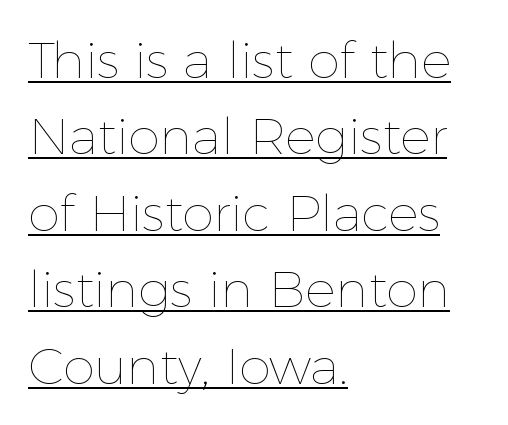
{"italic": "no", "bold": "no", "weight": "thin", "width": "normal", "x_height": "medium", "monospaced": "no", "underline": "yes", "align": "left", "line_spacing": "normal", "line_spacing_ratio": 1.5, "letter_spacing": "normal", "letter_spacing_em": 0.0, "glyph_px": 51}
